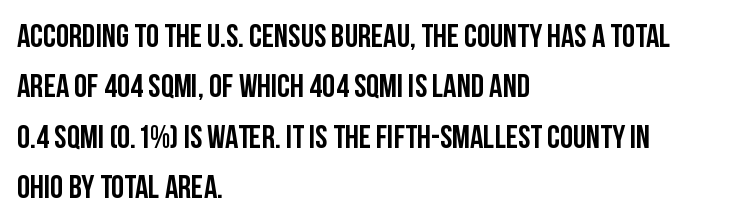
{"serif": "no", "italic": "no", "width": "condensed", "stroke_contrast": "low", "x_height": "large", "monospaced": "no", "underline": "no", "align": "left", "line_spacing": "normal", "line_spacing_ratio": 1.53, "letter_spacing": "normal", "letter_spacing_em": 0.0, "glyph_px": 33}
